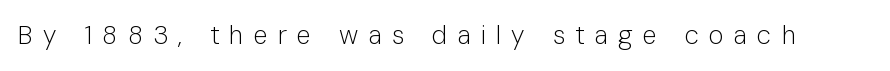
Q: Is the text bold? A: No.
Q: Is the text italic (slanted)? A: No, it is upright.
Q: Is the text underlined? A: No.
Q: Is the spacing between letters normal or unusually wide? A: Unusually wide.
